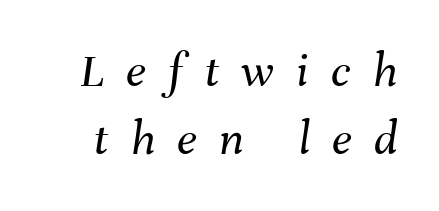
The image shows 49 px regular-weight type, italic (leaning right); set normal line spacing (1.39x), unusually wide letter spacing (+0.45 em), not underlined; medium stroke contrast and a medium x-height.
